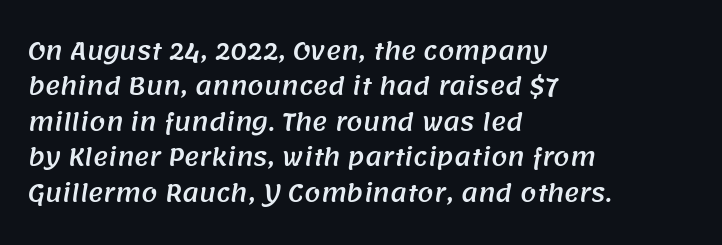
The image shows 23 px text type; set left-aligned, normal line spacing (1.54x), normal letter spacing, not underlined.
